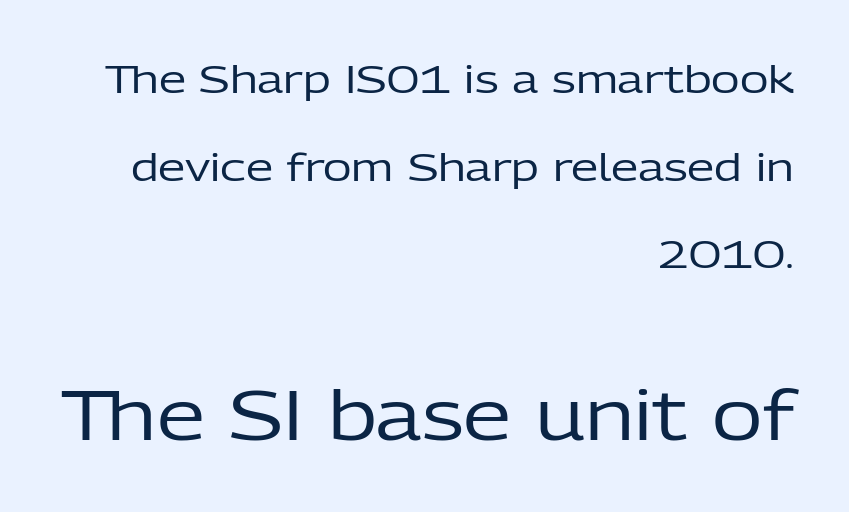
The image shows 69 px regular-weight sans-serif type, upright; set right-aligned, loose line spacing (2.25x), normal letter spacing, not underlined; the second (bottom) block is 1.77x larger; low stroke contrast and a medium x-height.
